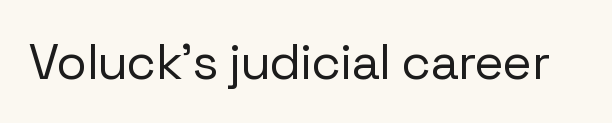
Regarding serifs, this sample does without them. Varying glyph widths throughout — classic text-font behaviour. Vertical stems look standard width or narrower in stroke. This rendering leaves character spacing at its baseline value. This is roman type, the default non-slanted kind.
